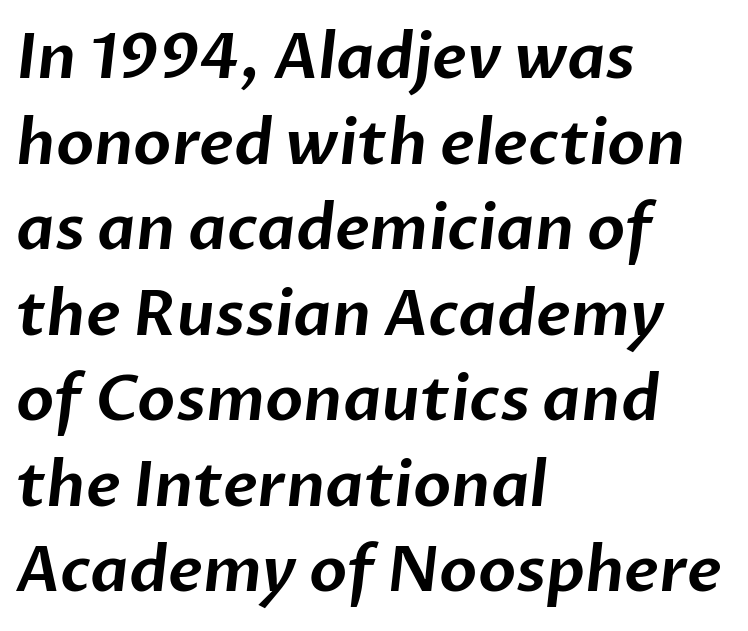
{"serif": "no", "width": "normal", "stroke_contrast": "low", "x_height": "medium", "monospaced": "no", "underline": "no", "align": "left", "line_spacing": "normal", "line_spacing_ratio": 1.38, "letter_spacing": "normal", "letter_spacing_em": 0.0, "glyph_px": 62}
